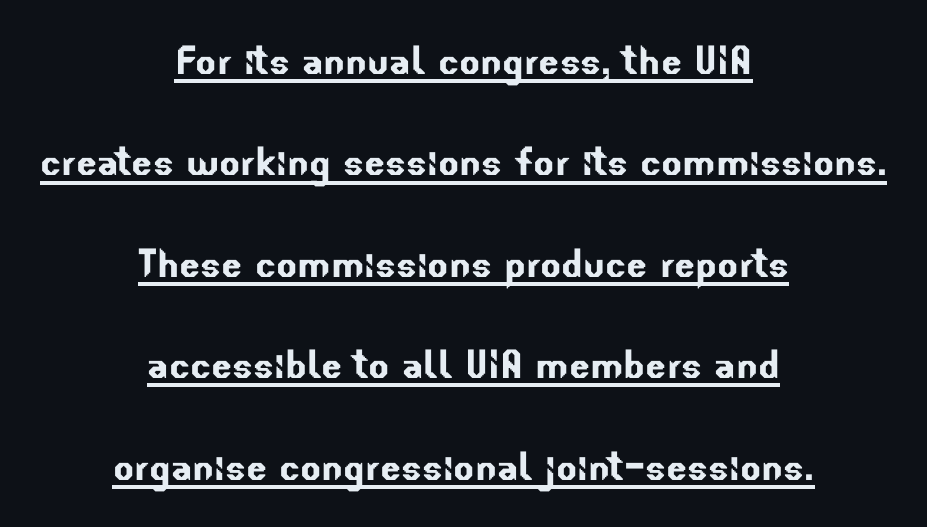
The image shows 49 px sans-serif type; set centered, loose line spacing (2.07x), normal letter spacing, underlined; low stroke contrast and a small x-height.
